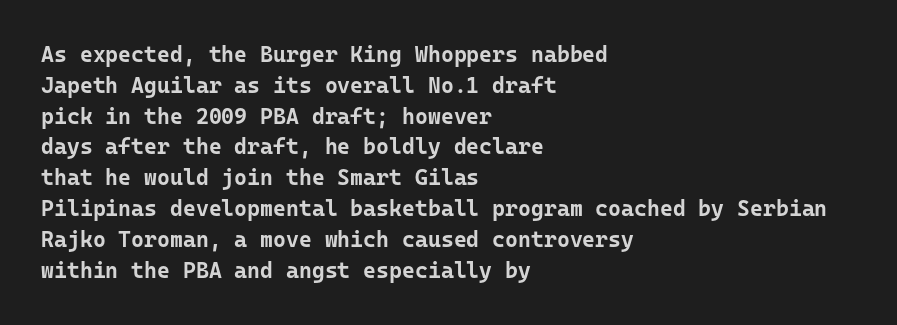
No italicization has been applied; the sample stays upright. The line-height multiplier appears to be the usual default. The face used here has the dense, thick strokes of a bold. Clear beneath every line of the passage. Each word holds together tightly as a unit, with standard inter-letter gaps. The typesetter chose a ragged-right arrangement here.
